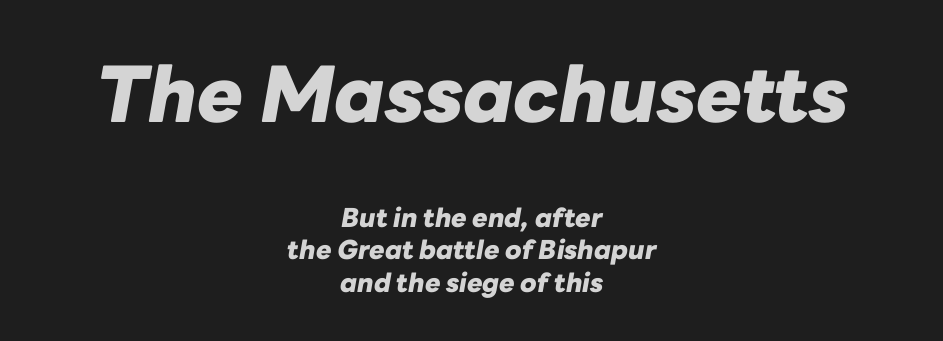
Q: Is the text bold? A: Yes.
Q: Is the text italic (slanted)? A: Yes, it leans right by about 10 degrees.
Q: Is the text underlined? A: No.
Q: How is the paragraph aligned? A: Centered.
Q: Is the spacing between letters normal or unusually wide? A: Normal.
Q: Is the spacing between lines tight, normal or loose? A: Normal.
Q: Which block of text is set in a larger size, the first (top) or the second (bottom)? A: The first (top) one.
Q: Width (condensed, normal, or wide)? A: Normal.
Q: Stroke contrast? A: Low.
Q: x-height? A: Medium.
Q: Monospaced? A: No.
